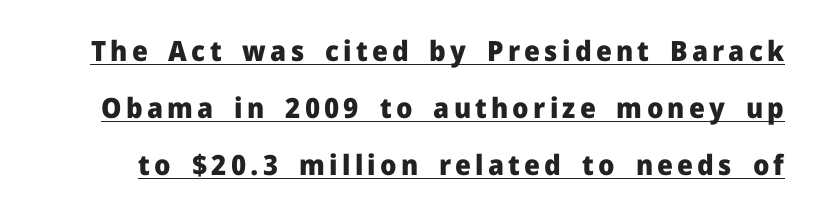
The image shows 28 px heavy sans-serif type, upright; set loose line spacing (2.04x), underlined; low stroke contrast and a medium x-height.
